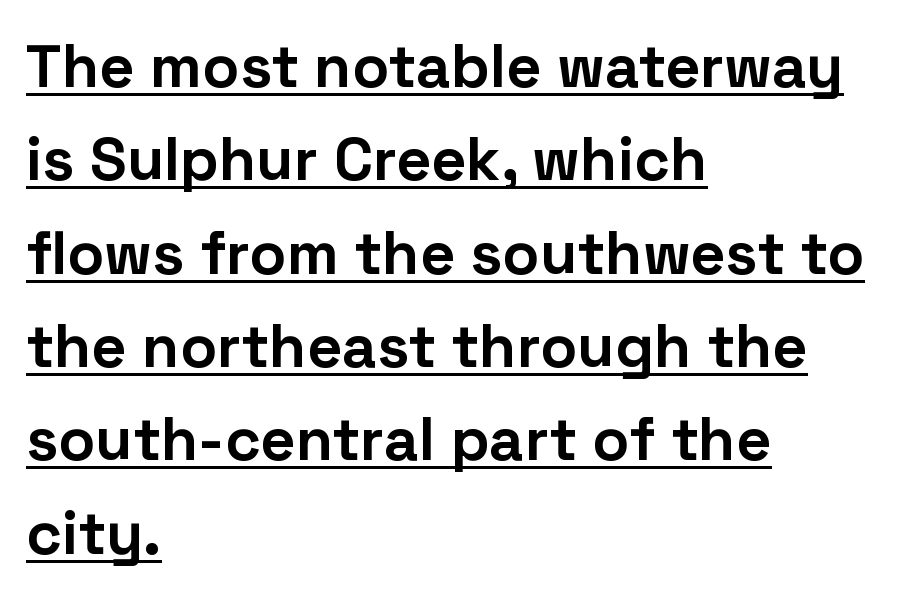
Chunky letters — that's bold for sure. Every character sits straight up, as roman type does. Spacing between characters is what you'd get straight out of the box. The passage shown stacks its lines at a standard gap. Note: no serifs on the glyphs.
